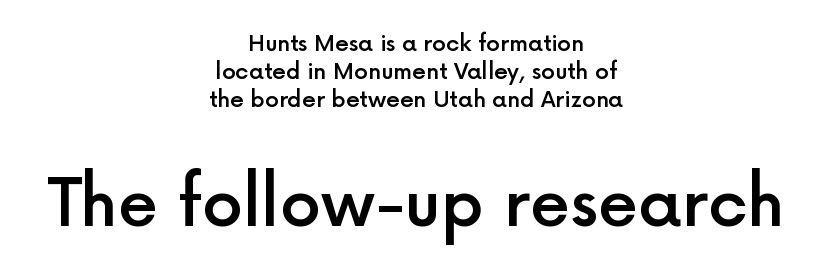
Q: Is the text bold? A: Semi-bold.
Q: Is the text italic (slanted)? A: No, it is upright.
Q: Is the typeface a serif or a sans-serif typeface? A: Sans-serif.
Q: Is the text underlined? A: No.
Q: How is the paragraph aligned? A: Centered.
Q: Is the spacing between letters normal or unusually wide? A: Normal.
Q: Is the spacing between lines tight, normal or loose? A: Normal.
Q: Which block of text is set in a larger size, the first (top) or the second (bottom)? A: The second (bottom) one.
Q: Width (condensed, normal, or wide)? A: Normal.
Q: x-height? A: Medium.
Q: Monospaced? A: No.
